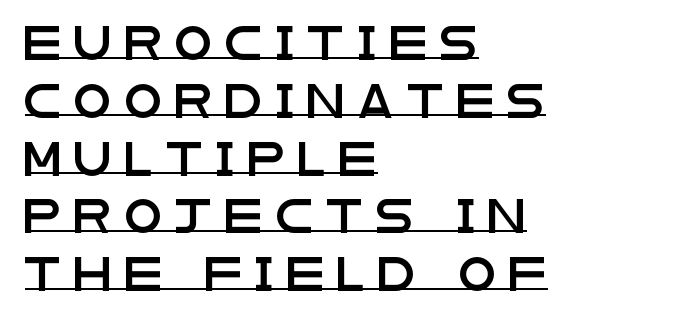
The text block is weighted toward the left margin, trailing off unevenly rightward. Leading matches the norm, producing a regular column. Nothing sits at the stroke ends, so this counts as sans-serif. Quick note: not italic, upright. Here the designer chose a conventional face with non-uniform glyph widths. Is there an underline? Yes — a line sits under the letters.
